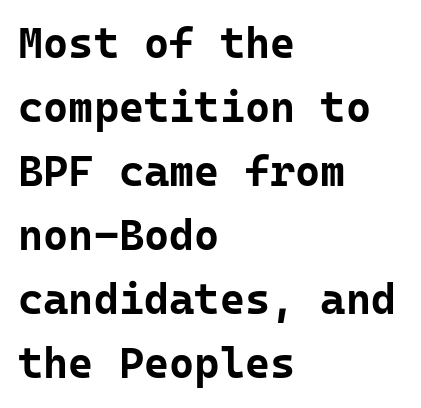
{"serif": "no", "italic": "no", "bold": "yes", "weight": "bold", "width": "normal", "stroke_contrast": "low", "x_height": "medium", "monospaced": "yes", "underline": "no", "align": "left", "line_spacing": "normal", "line_spacing_ratio": 1.49, "letter_spacing": "normal", "letter_spacing_em": 0.0, "glyph_px": 43}
